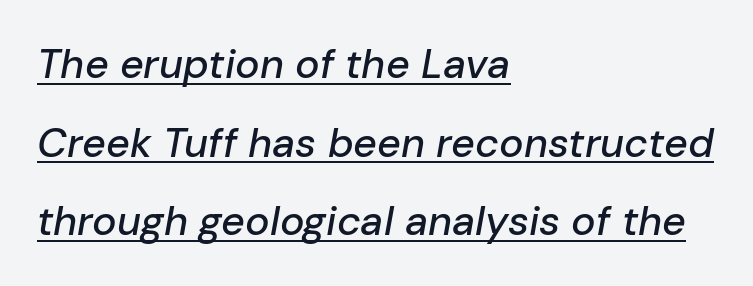
The rendering anchors every line to the left-hand side. These characters rest on top of a visible drawn line. The letters sit at their default tracking, neither squeezed nor spread. The leading is generous, giving the passage an open texture. This sample has the flowing, uneven cadence of proportional lettering.
